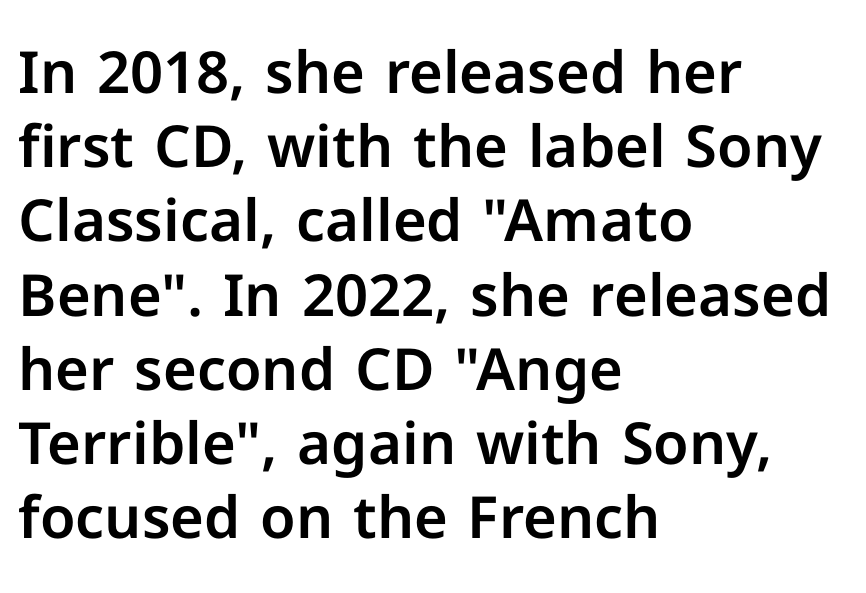
The typography opts for an upright posture over an oblique one. The area under the type is left untouched. The typeface chosen for these lines omits serifs. In terms of letterspacing, this is plain default setting.
